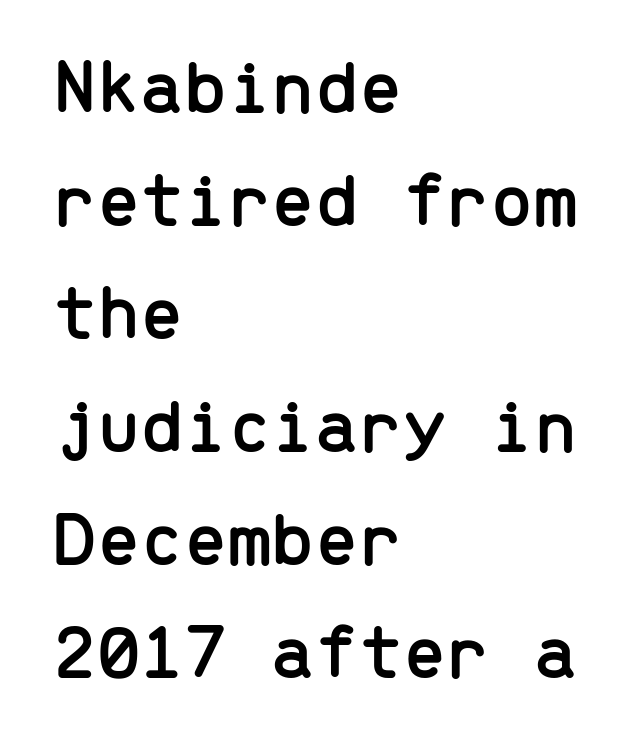
Q: Is the text italic (slanted)? A: No, it is upright.
Q: Is the typeface a serif or a sans-serif typeface? A: Sans-serif.
Q: Is the text underlined? A: No.
Q: How is the paragraph aligned? A: Left-aligned.
Q: Is the spacing between letters normal or unusually wide? A: Normal.
Q: Is the spacing between lines tight, normal or loose? A: Normal.
Q: Width (condensed, normal, or wide)? A: Normal.
Q: Stroke contrast? A: Low.
Q: x-height? A: Medium.
Q: Monospaced? A: Yes.
